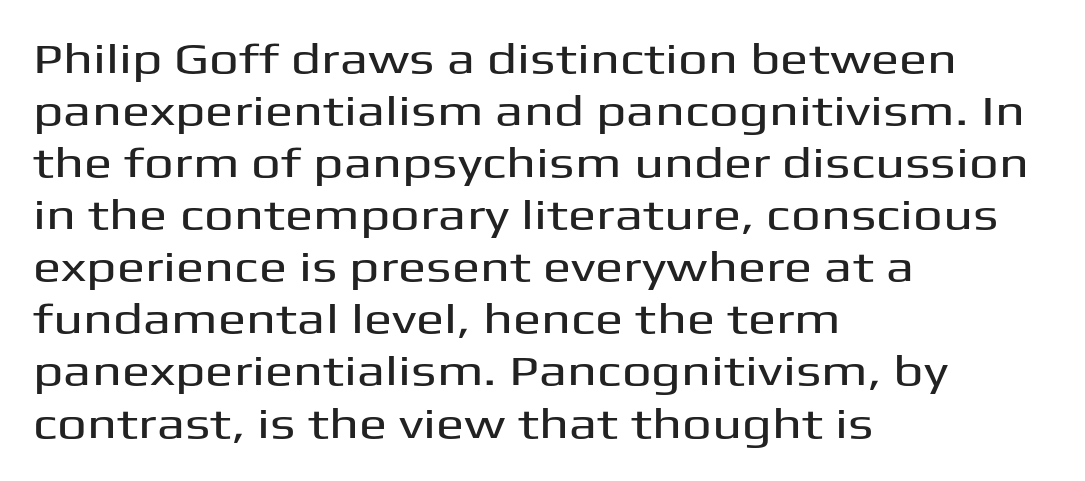
Q: Is the text italic (slanted)? A: No, it is upright.
Q: Is the typeface a serif or a sans-serif typeface? A: Sans-serif.
Q: Is the text underlined? A: No.
Q: How is the paragraph aligned? A: Left-aligned.
Q: Is the spacing between letters normal or unusually wide? A: Normal.
Q: Width (condensed, normal, or wide)? A: Wide.
Q: Stroke contrast? A: Medium.
Q: x-height? A: Medium.
Q: Monospaced? A: No.
